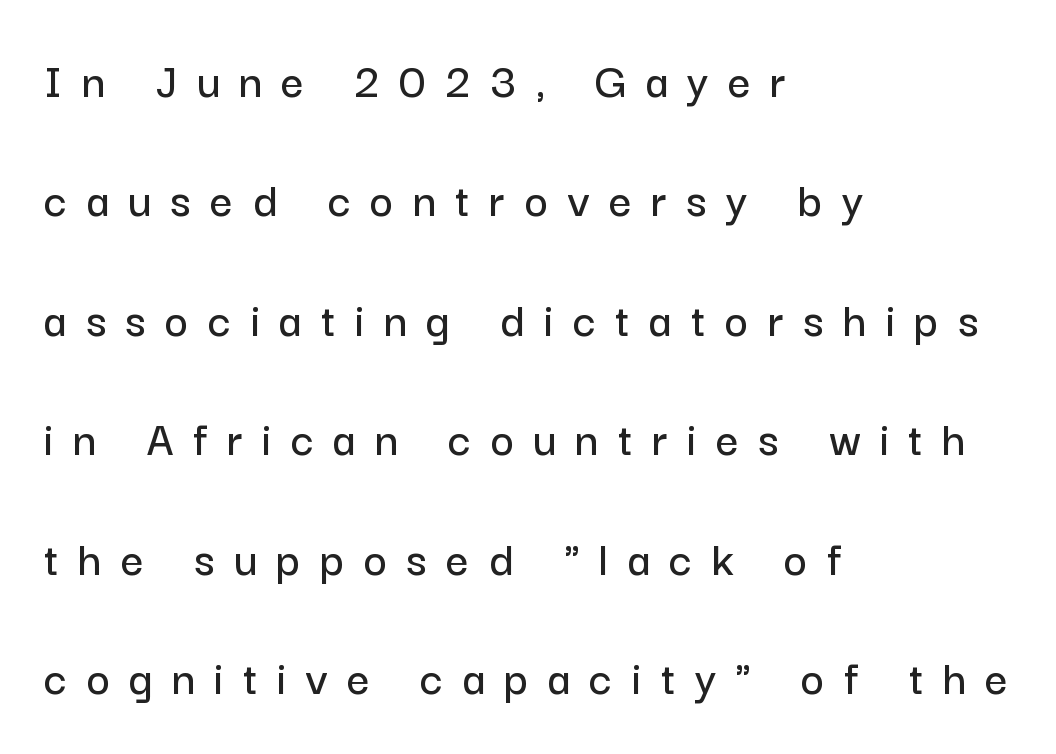
The image shows 50 px sans-serif type, upright; set left-aligned, loose line spacing (2.39x), unusually wide letter spacing (+0.39 em), not underlined; low stroke contrast and a medium x-height.
